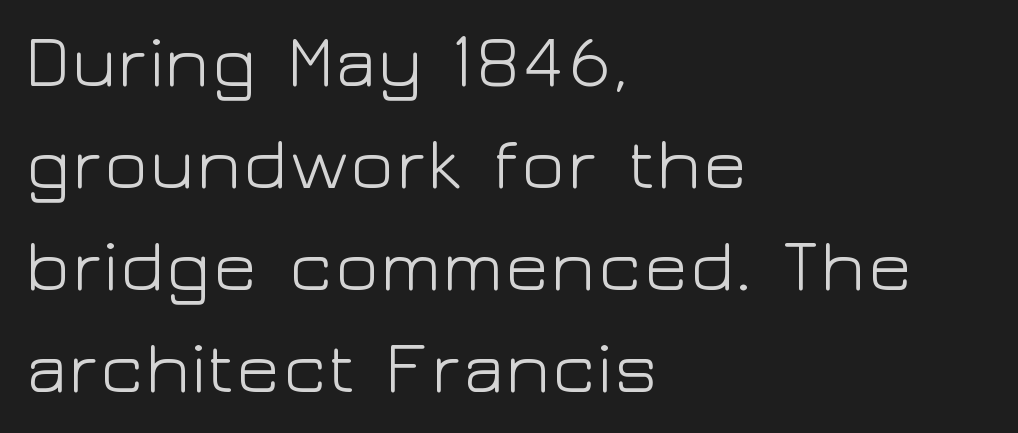
{"serif": "no", "italic": "no", "bold": "no", "weight": "light", "width": "wide", "stroke_contrast": "low", "x_height": "medium", "monospaced": "no", "underline": "no", "align": "left", "line_spacing": "normal", "line_spacing_ratio": 1.38, "letter_spacing": "normal", "letter_spacing_em": 0.0, "glyph_px": 74}
